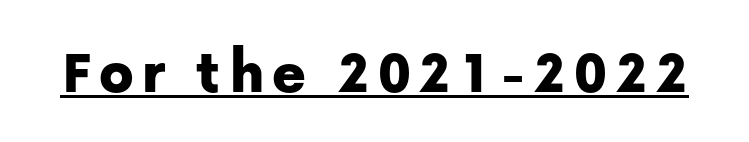
The image shows 64 px sans-serif type, upright; set underlined; low stroke contrast and a medium x-height.
